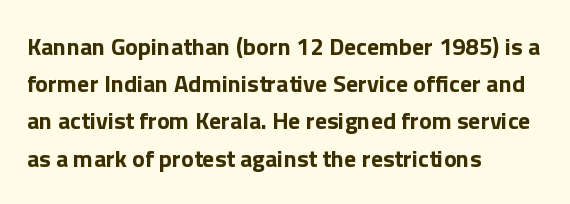
Q: Is the text bold? A: Yes.
Q: Is the text italic (slanted)? A: No, it is upright.
Q: Is the text underlined? A: No.
Q: How is the paragraph aligned? A: Left-aligned.
Q: Is the spacing between letters normal or unusually wide? A: Normal.
Q: Is the spacing between lines tight, normal or loose? A: Normal.
